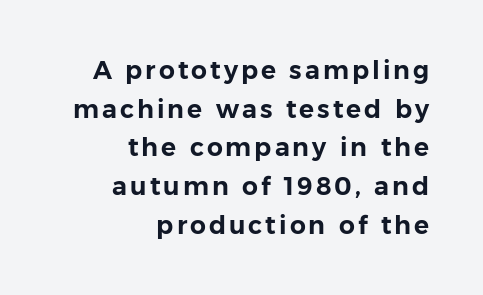
Q: Is the text italic (slanted)? A: No, it is upright.
Q: Is the text underlined? A: No.
Q: How is the paragraph aligned? A: Right-aligned.
Q: Is the spacing between lines tight, normal or loose? A: Normal.
